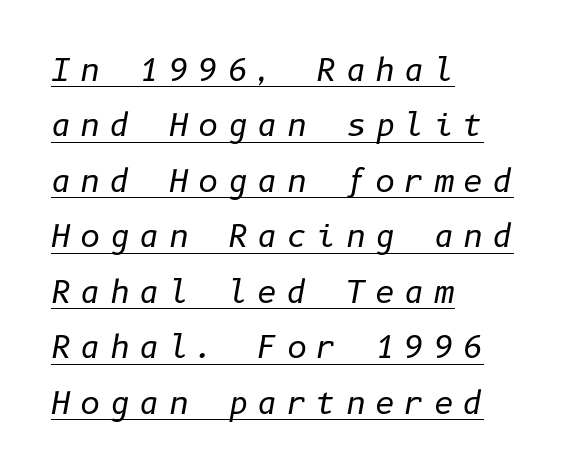
Q: Is the text bold? A: No.
Q: Is the text italic (slanted)? A: Yes, it leans right by about 10 degrees.
Q: Is the text underlined? A: Yes.
Q: How is the paragraph aligned? A: Left-aligned.
Q: Is the spacing between letters normal or unusually wide? A: Unusually wide.
Q: Width (condensed, normal, or wide)? A: Normal.
Q: Stroke contrast? A: Low.
Q: x-height? A: Medium.
